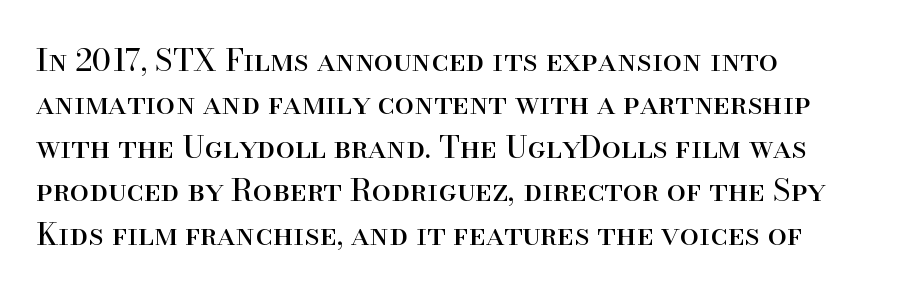
{"serif": "yes", "italic": "no", "bold": "no", "weight": "regular", "width": "normal", "stroke_contrast": "high", "x_height": "small", "monospaced": "no", "underline": "no", "align": "left", "line_spacing": "normal", "line_spacing_ratio": 1.4, "letter_spacing": "normal", "letter_spacing_em": 0.0, "glyph_px": 31}
